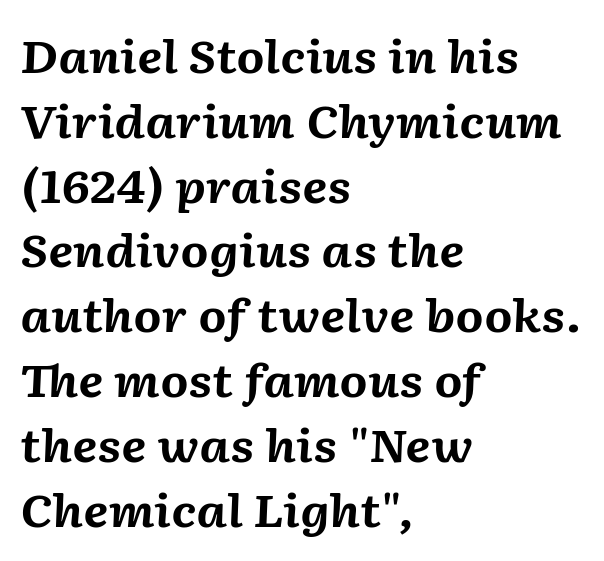
The image shows 45 px bold type, italic (leaning right); set left-aligned, normal line spacing (1.44x), normal letter spacing, not underlined; medium stroke contrast and a medium x-height.
